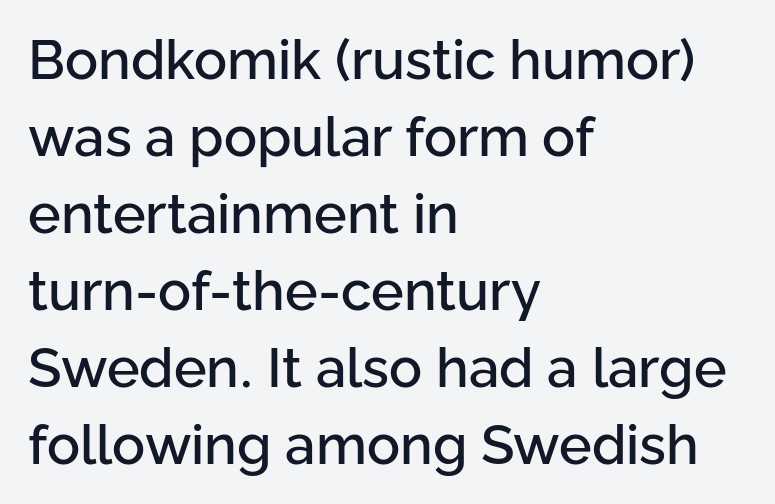
The image shows 55 px sans-serif type, upright; set left-aligned, normal line spacing (1.4x), normal letter spacing, not underlined; low stroke contrast and a medium x-height.
